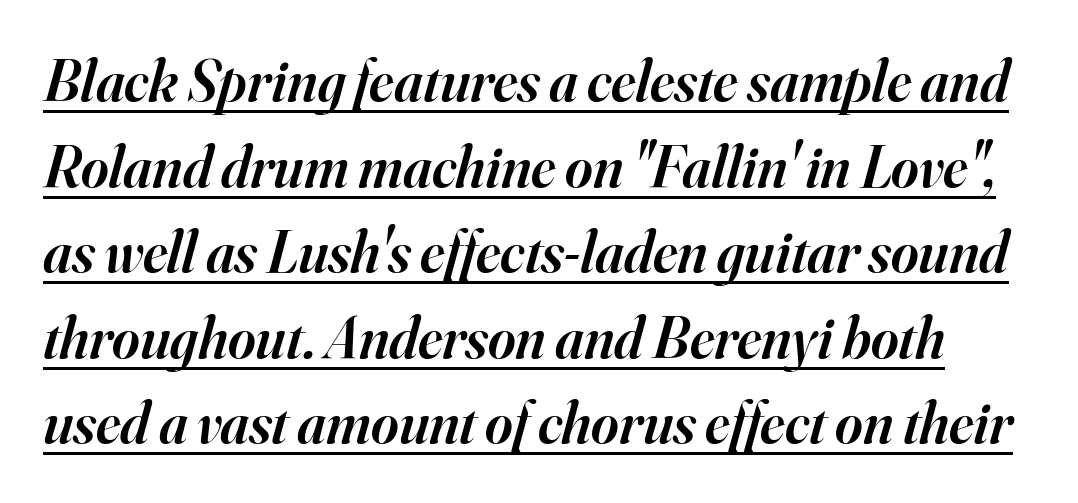
{"serif": "yes", "italic": "yes", "lean": "right", "slant_degrees": 16, "bold": "semi", "weight": "semibold", "width": "normal", "stroke_contrast": "high", "x_height": "small", "monospaced": "no", "underline": "yes", "line_spacing": "normal", "line_spacing_ratio": 1.45, "letter_spacing": "normal", "letter_spacing_em": 0.0, "glyph_px": 59}
